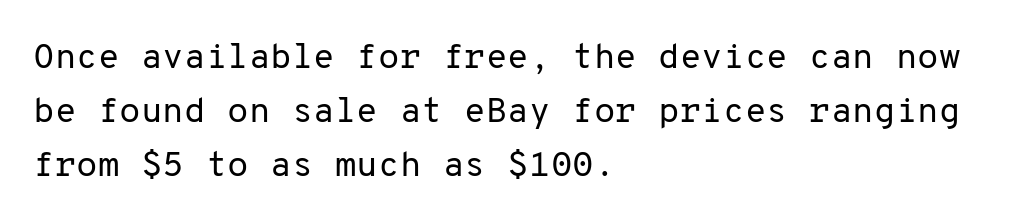
Q: Is the text bold? A: No.
Q: Is the text italic (slanted)? A: No, it is upright.
Q: Is the typeface a serif or a sans-serif typeface? A: Sans-serif.
Q: Is the text underlined? A: No.
Q: How is the paragraph aligned? A: Left-aligned.
Q: Is the spacing between letters normal or unusually wide? A: Normal.
Q: Is the spacing between lines tight, normal or loose? A: Normal.
Q: Width (condensed, normal, or wide)? A: Normal.
Q: Stroke contrast? A: Low.
Q: x-height? A: Medium.
Q: Monospaced? A: Yes.
